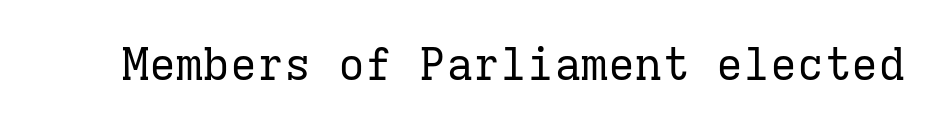
The specimen reads as upright at a glance. The passage shown is typed in a monospace face where columns stay perfectly aligned. The string is rendered with underlining switched off. A light-to-regular cut is what we see here. The rendering shows small feet on the letterforms — a serif design. The type is set solid horizontally, with unmodified tracking.
